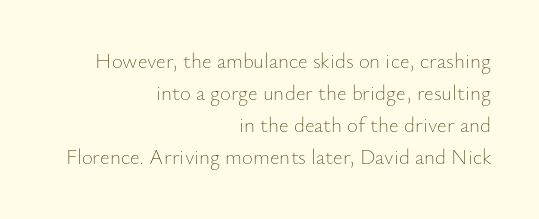
The type sits square on the baseline with zero lean. Is this a heavy cut? Hardly; it is regular or lighter. Caption: standard tracking, unaltered. The block of text has a typical density, with ordinary space between rows. The compositor pushed each line to the right boundary. Check the space under the baseline: it is left empty.
